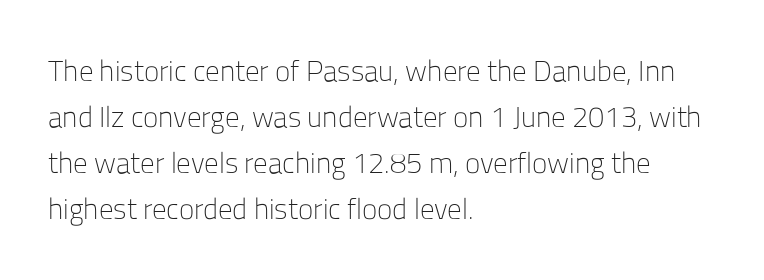
Compared with typical paragraphs, the rows here are spaced about the same. A clean baseline with only descenders dipping below it. You could not count columns in this text — the font is proportionally spaced. In terms of posture, this sample is upright. This is sans-serif lettering, the kind often seen on screens and signage.
